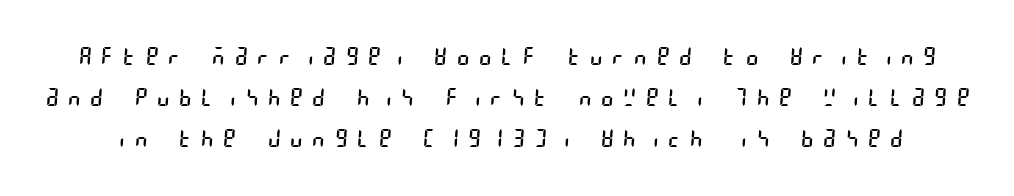
{"bold": "no", "underline": "no", "line_spacing": "normal", "line_spacing_ratio": 1.65, "letter_spacing": "wide", "letter_spacing_em": 0.42, "glyph_px": 25}
